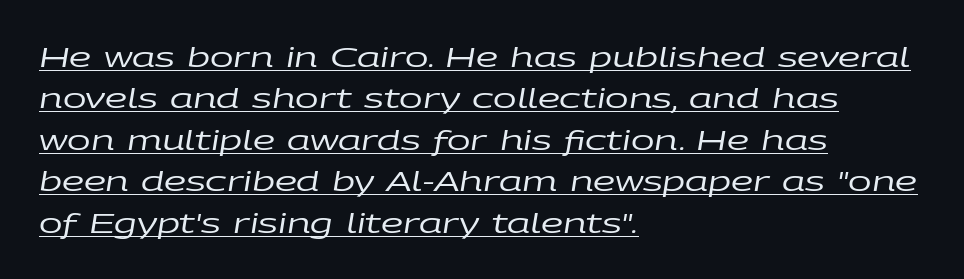
Q: Is the text bold? A: No.
Q: Is the text italic (slanted)? A: Yes, it leans right by about 9 degrees.
Q: Is the text underlined? A: Yes.
Q: How is the paragraph aligned? A: Left-aligned.
Q: Is the spacing between letters normal or unusually wide? A: Normal.
Q: Is the spacing between lines tight, normal or loose? A: Normal.
Q: Width (condensed, normal, or wide)? A: Wide.
Q: Stroke contrast? A: Low.
Q: x-height? A: Large.
Q: Monospaced? A: No.
